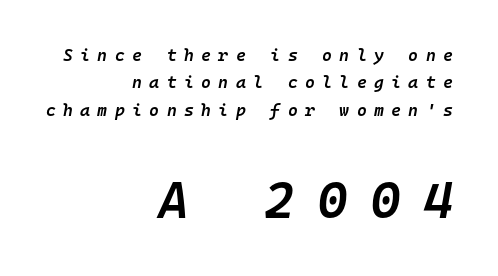
The image shows 52 px semibold type, italic (leaning right), monospaced; set right-aligned, normal line spacing (1.61x), unusually wide letter spacing (+0.43 em), not underlined; the second (bottom) block is 3.06x larger; low stroke contrast and a medium x-height.
